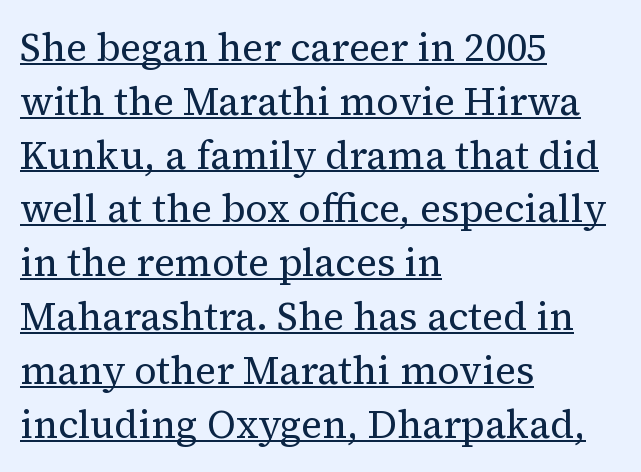
The space between consecutive lines is moderate. Nothing heavy about these letters — not bold at all. Here the glyphs are tracked normally, forming tight word shapes. Yep, those are serifs on the letters.
